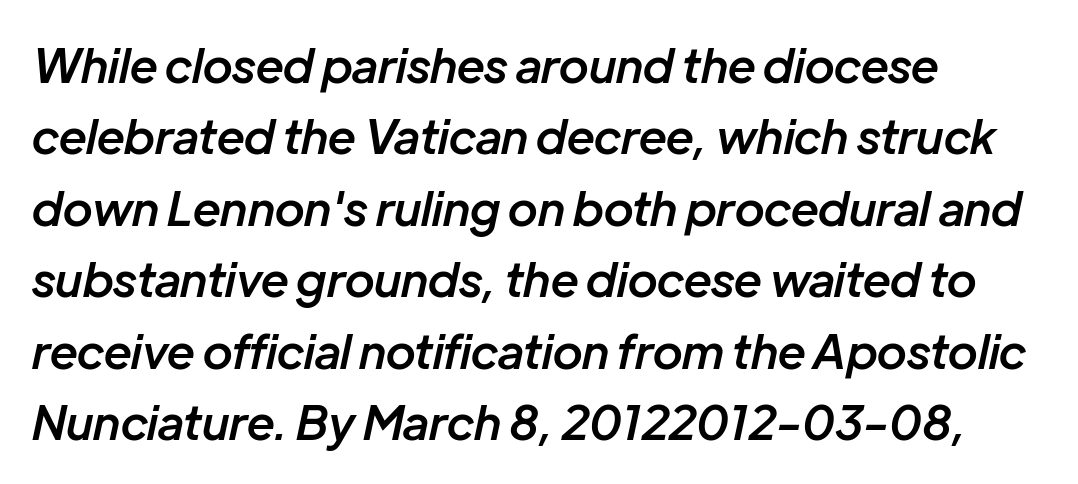
Regarding leading, the lines here are spaced in the standard way. Character widths vary here, with narrow letters taking less room than wide ones. Does the lettering tilt? It does — this is italic. Spacing between characters is what you'd get straight out of the box.
